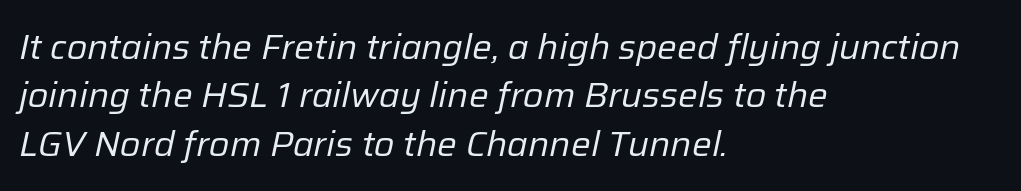
The image shows 35 px regular-weight type, italic (leaning right); set left-aligned, normal line spacing (1.38x), normal letter spacing, not underlined; low stroke contrast and a medium x-height.
